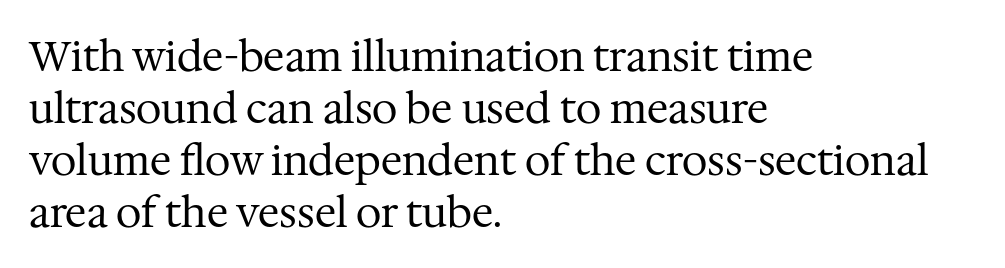
Q: Is the text bold? A: No.
Q: Is the text italic (slanted)? A: No, it is upright.
Q: Is the typeface a serif or a sans-serif typeface? A: Serif.
Q: Is the text underlined? A: No.
Q: How is the paragraph aligned? A: Left-aligned.
Q: Is the spacing between letters normal or unusually wide? A: Normal.
Q: Is the spacing between lines tight, normal or loose? A: Normal.
Q: Width (condensed, normal, or wide)? A: Normal.
Q: Stroke contrast? A: Medium.
Q: x-height? A: Medium.
Q: Monospaced? A: No.
